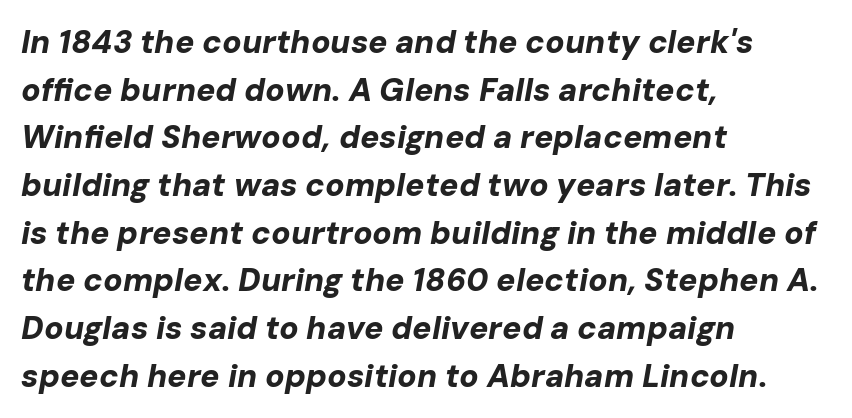
Q: Is the text bold? A: Yes.
Q: Is the text italic (slanted)? A: Yes, it leans right by about 10 degrees.
Q: Is the text underlined? A: No.
Q: How is the paragraph aligned? A: Left-aligned.
Q: Is the spacing between letters normal or unusually wide? A: Normal.
Q: Is the spacing between lines tight, normal or loose? A: Normal.
Q: Width (condensed, normal, or wide)? A: Normal.
Q: Stroke contrast? A: Low.
Q: x-height? A: Medium.
Q: Monospaced? A: No.
